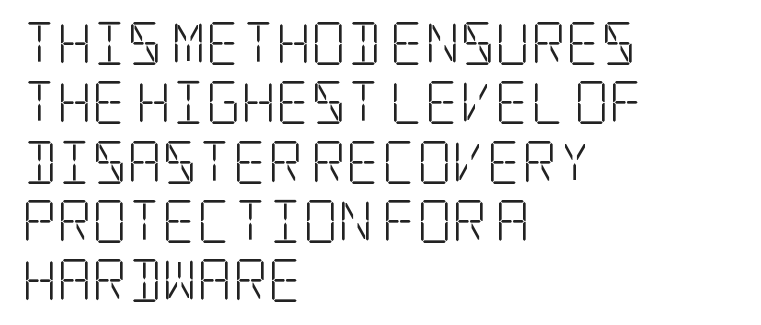
Q: Is the text bold? A: No.
Q: Is the text italic (slanted)? A: No, it is upright.
Q: Is the typeface a serif or a sans-serif typeface? A: Serif.
Q: Is the text underlined? A: No.
Q: How is the paragraph aligned? A: Left-aligned.
Q: Is the spacing between letters normal or unusually wide? A: Normal.
Q: Is the spacing between lines tight, normal or loose? A: Normal.
Q: Width (condensed, normal, or wide)? A: Condensed.
Q: Stroke contrast? A: Low.
Q: x-height? A: Large.
